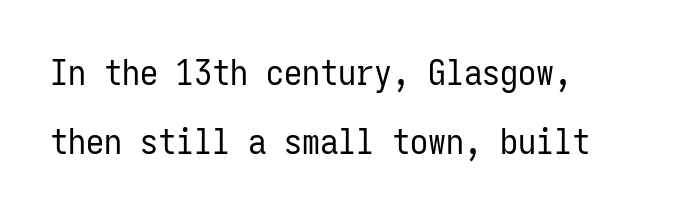
The image shows 36 px regular-weight, condensed sans-serif type, upright, monospaced; set left-aligned, loose line spacing (1.91x), normal letter spacing, not underlined; low stroke contrast and a medium x-height.
